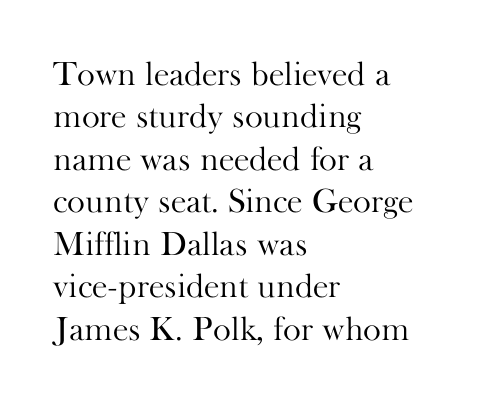
{"serif": "yes", "italic": "no", "bold": "no", "weight": "light", "width": "normal", "stroke_contrast": "high", "x_height": "small", "monospaced": "no", "underline": "no", "align": "left", "line_spacing": "normal", "line_spacing_ratio": 1.25, "letter_spacing": "normal", "letter_spacing_em": 0.0, "glyph_px": 34}
